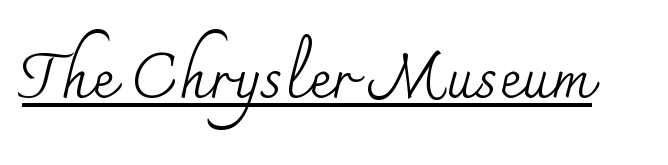
The image shows 63 px regular-weight serif type; set normal letter spacing, underlined; medium stroke contrast and a small x-height.
